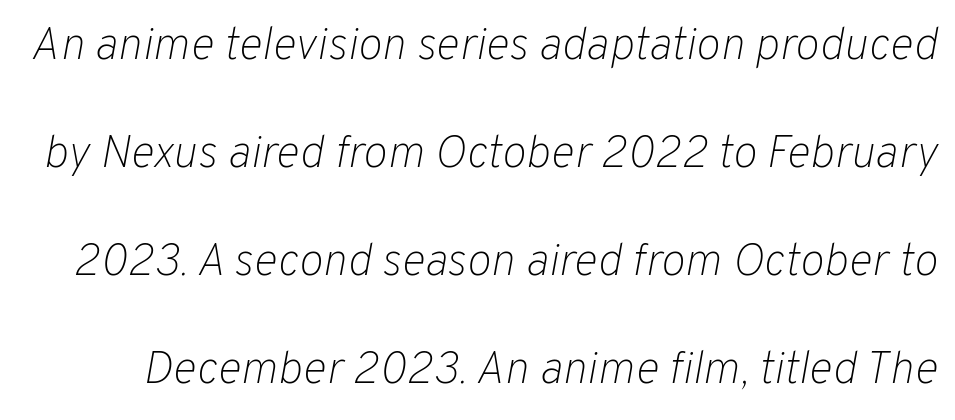
The image shows 46 px light type, italic (leaning right); set loose line spacing (2.35x), normal letter spacing, not underlined; low stroke contrast and a medium x-height.
